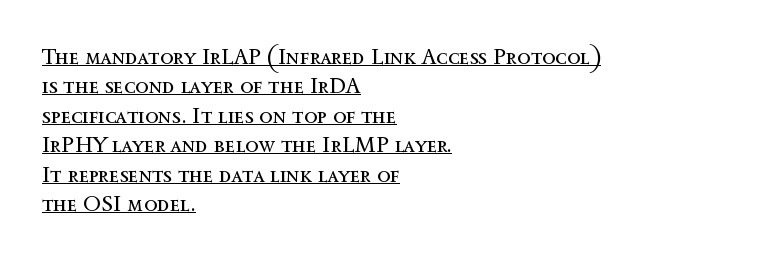
{"italic": "no", "bold": "no", "underline": "yes", "align": "left", "line_spacing": "normal", "line_spacing_ratio": 1.34, "letter_spacing": "normal", "letter_spacing_em": 0.0, "glyph_px": 22}
